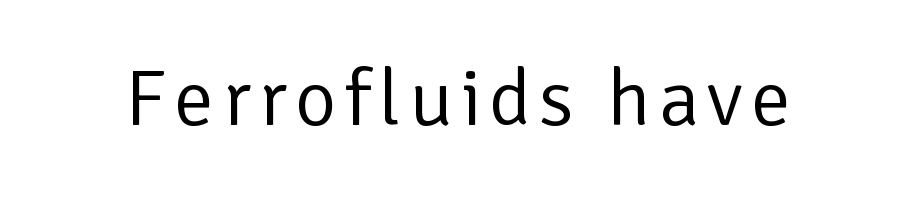
The image shows 80 px regular-weight sans-serif type, upright; set not underlined; low stroke contrast and a medium x-height.
